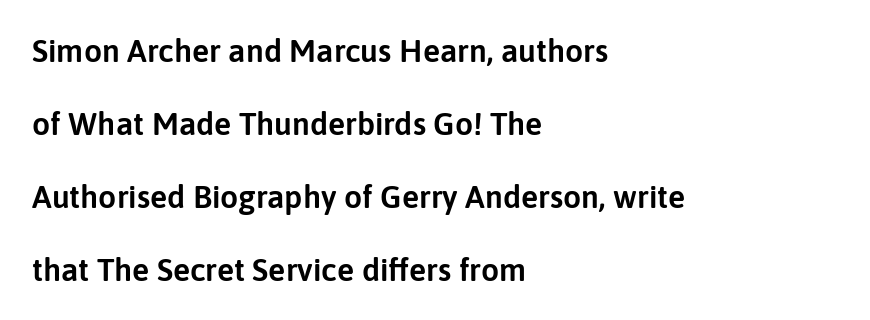
The image shows 32 px sans-serif type, upright; set left-aligned, loose line spacing (2.28x), normal letter spacing, not underlined; low stroke contrast and a medium x-height.
